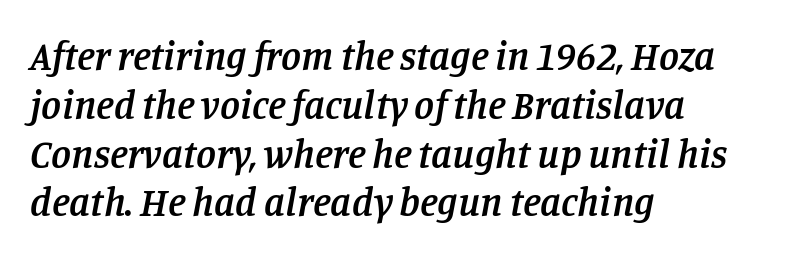
The image shows 40 px semibold serif type, italic (leaning right); set left-aligned, line spacing 1.22x, normal letter spacing, not underlined; low stroke contrast and a large x-height.
